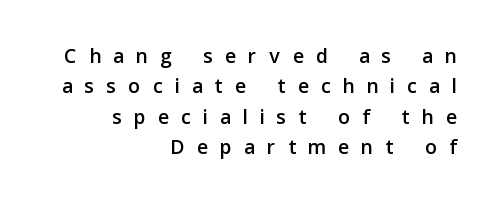
Q: Is the text italic (slanted)? A: No, it is upright.
Q: Is the typeface a serif or a sans-serif typeface? A: Sans-serif.
Q: Is the text underlined? A: No.
Q: How is the paragraph aligned? A: Right-aligned.
Q: Is the spacing between letters normal or unusually wide? A: Unusually wide.
Q: Is the spacing between lines tight, normal or loose? A: Tight.
Q: Width (condensed, normal, or wide)? A: Normal.
Q: Stroke contrast? A: Low.
Q: x-height? A: Medium.
Q: Monospaced? A: No.
